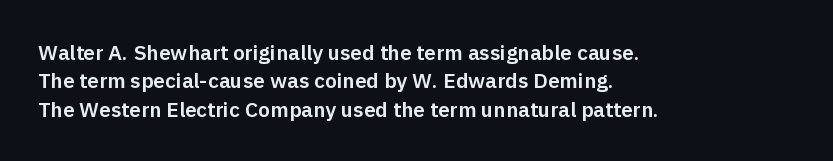
Q: Is the text italic (slanted)? A: No, it is upright.
Q: Is the text underlined? A: No.
Q: How is the paragraph aligned? A: Left-aligned.
Q: Is the spacing between letters normal or unusually wide? A: Normal.
Q: Is the spacing between lines tight, normal or loose? A: Normal.
